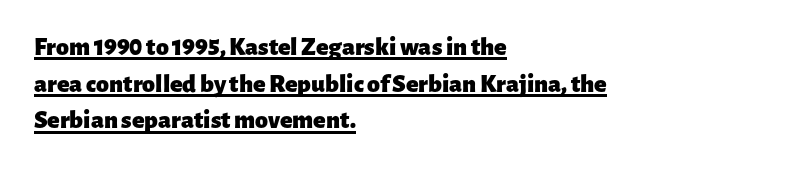
The image shows 26 px bold type, upright; set left-aligned, normal line spacing (1.41x), normal letter spacing, underlined.
